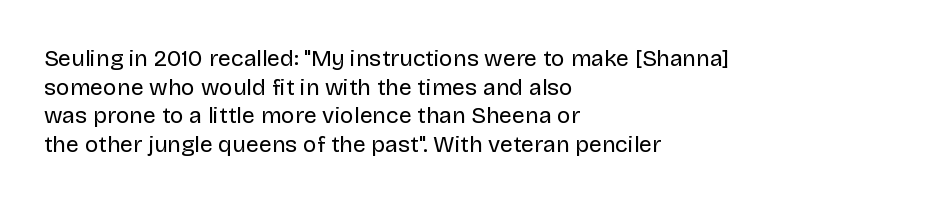
Q: Is the text bold? A: No.
Q: Is the text italic (slanted)? A: No, it is upright.
Q: Is the text underlined? A: No.
Q: How is the paragraph aligned? A: Left-aligned.
Q: Is the spacing between letters normal or unusually wide? A: Normal.
Q: Is the spacing between lines tight, normal or loose? A: Normal.
